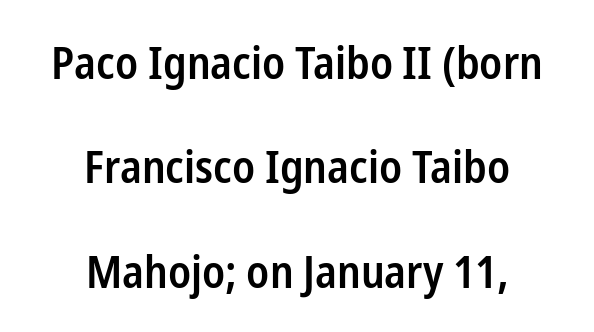
Q: Is the text bold? A: Semi-bold.
Q: Is the text italic (slanted)? A: No, it is upright.
Q: Is the typeface a serif or a sans-serif typeface? A: Sans-serif.
Q: Is the text underlined? A: No.
Q: How is the paragraph aligned? A: Centered.
Q: Is the spacing between letters normal or unusually wide? A: Normal.
Q: Is the spacing between lines tight, normal or loose? A: Loose.
Q: Width (condensed, normal, or wide)? A: Condensed.
Q: Stroke contrast? A: Low.
Q: x-height? A: Medium.
Q: Monospaced? A: No.
